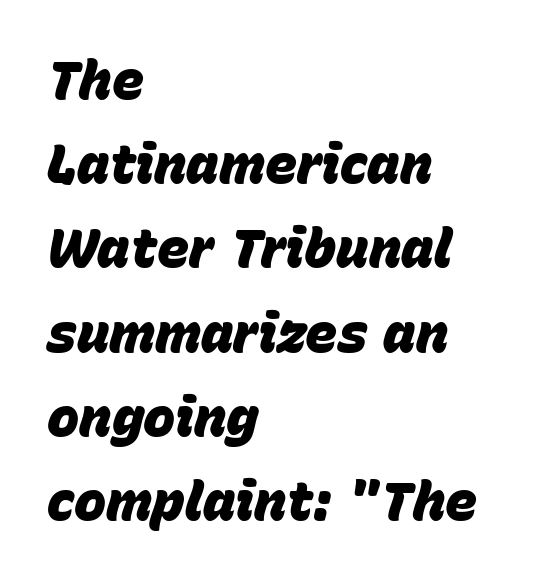
The lines in this sample share a left origin and differ only in where they stop. The baseline area is clear. You could not count columns in this text — the font is proportionally spaced. On the weight axis this lands at bold, roughly 700. The specimen reads as italic at a glance.
